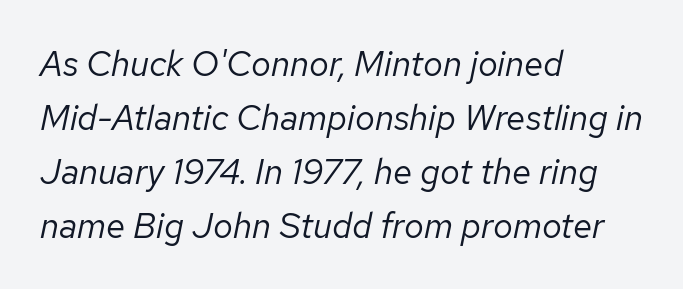
{"italic": "yes", "lean": "right", "slant_degrees": 12, "bold": "no", "weight": "regular", "width": "normal", "stroke_contrast": "low", "x_height": "medium", "monospaced": "no", "underline": "no", "align": "left", "line_spacing": "normal", "line_spacing_ratio": 1.54, "letter_spacing": "normal", "letter_spacing_em": 0.0, "glyph_px": 35}
